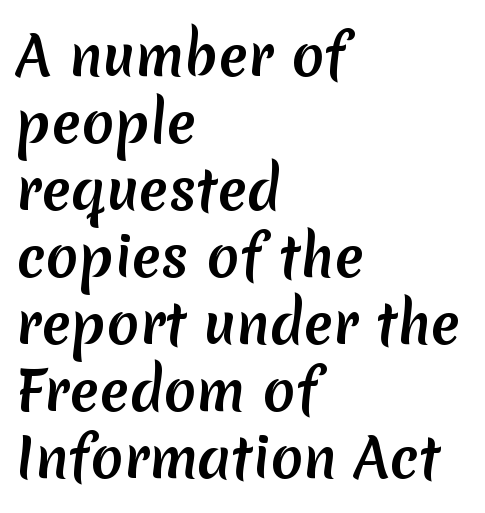
The font family rendered here belongs to the sans-serif group. Note the varied advance widths — an 'i' is clearly narrower than an 'm'. Lines of text with bare space underneath. Characters follow at the spacing the type designer built in.
